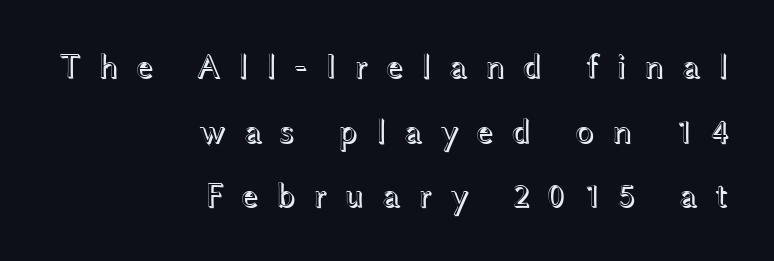
{"italic": "no", "width": "wide", "x_height": "medium", "monospaced": "no", "underline": "no", "align": "right", "line_spacing_ratio": 1.85, "letter_spacing": "wide", "letter_spacing_em": 0.49, "glyph_px": 35}
